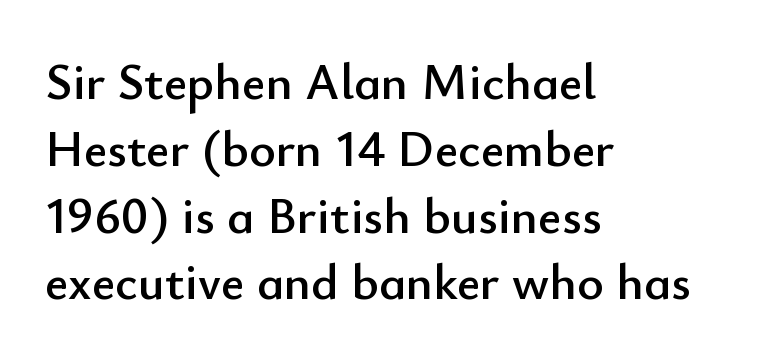
Spacing verdict: proportional, widths tailored to each character. Leftover space on each line is placed entirely after the last word. Is there much room between lines? A standard amount, neither cramped nor airy. A roman cut, with each character standing at attention.
